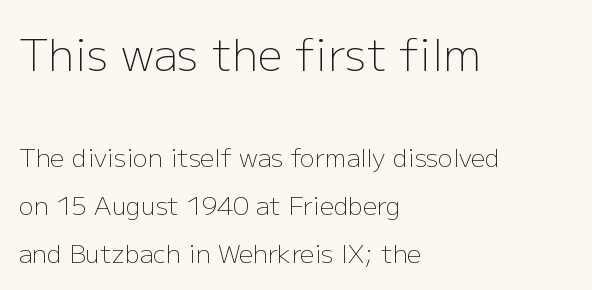
The letters advance in unequal steps, a hallmark of proportional type. Serif or sans? Sans — the stroke terminals are bare. Horizontal alignment here is leftward, the default for most running prose. Successive baselines arrive slowly, with a big drop between each. No chunkiness to these letters — they're not bold.
